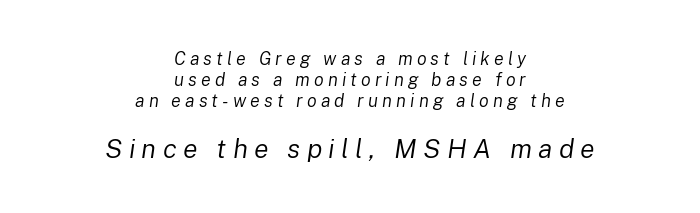
Q: Is the text bold? A: No.
Q: Is the text italic (slanted)? A: Yes, it leans right by about 8 degrees.
Q: Is the text underlined? A: No.
Q: How is the paragraph aligned? A: Centered.
Q: Is the spacing between letters normal or unusually wide? A: Unusually wide.
Q: Which block of text is set in a larger size, the first (top) or the second (bottom)? A: The second (bottom) one.
